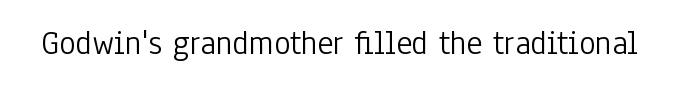
Tall strokes in this sample are plumb rather than angled. Observe the ordinary spacing: letters are neighbours, not strangers. The area under the type is left untouched. Nothing heavy about these letters — not bold at all.
